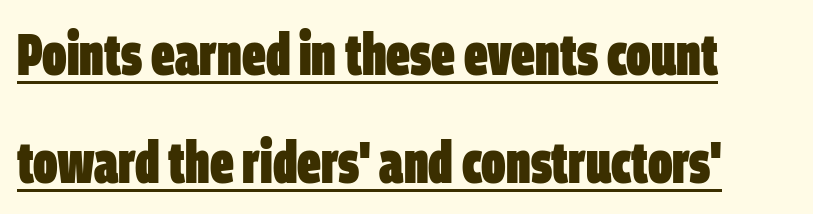
Q: Is the text bold? A: Yes.
Q: Is the typeface a serif or a sans-serif typeface? A: Sans-serif.
Q: Is the text underlined? A: Yes.
Q: How is the paragraph aligned? A: Left-aligned.
Q: Is the spacing between letters normal or unusually wide? A: Normal.
Q: Width (condensed, normal, or wide)? A: Condensed.
Q: Stroke contrast? A: Low.
Q: x-height? A: Large.
Q: Monospaced? A: No.
